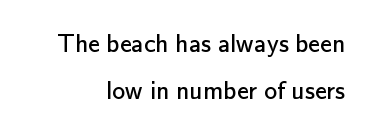
The letterforms sit shoulder to shoulder at normal distance. Unbolded letterforms with no extra heft. The typography opts for an upright posture over an oblique one. The area under the type is left untouched.
